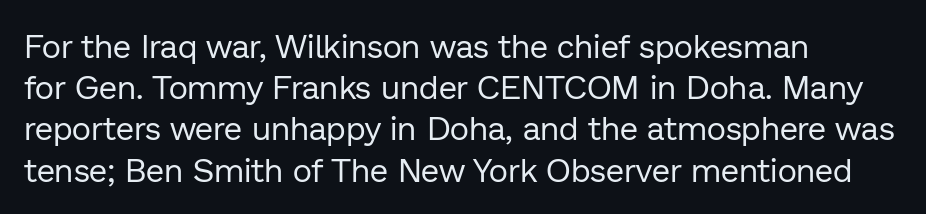
The image shows 33 px regular-weight sans-serif type, upright; set left-aligned, normal line spacing (1.25x), normal letter spacing, not underlined; low stroke contrast and a medium x-height.
